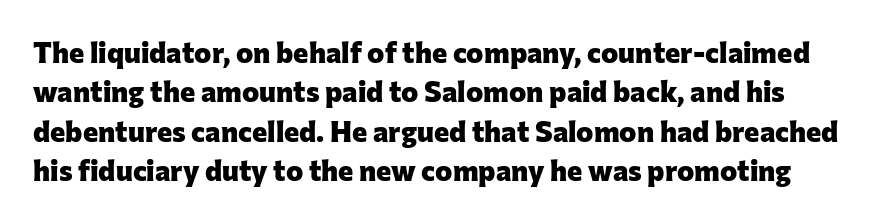
The image shows 29 px heavy sans-serif type, upright; set normal line spacing (1.36x), normal letter spacing, not underlined; low stroke contrast and a medium x-height.
